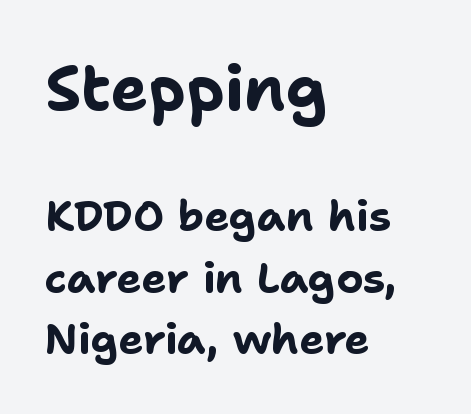
Vertical spacing — default. Of the two passages, the one on top uses the larger point size. Does the copy run flush right? No — it runs flush left. Looks like regular typesetting: each glyph gets only the width it needs. The space directly below the letters is spotless.
